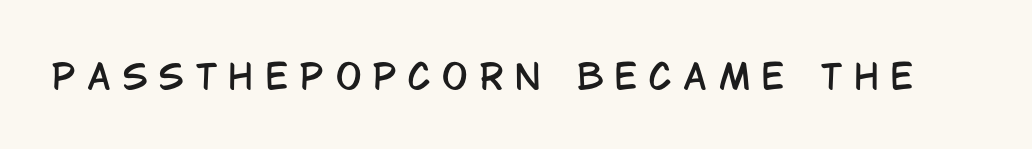
Q: Is the text italic (slanted)? A: No, it is upright.
Q: Is the typeface a serif or a sans-serif typeface? A: Sans-serif.
Q: Is the text underlined? A: No.
Q: Is the spacing between letters normal or unusually wide? A: Unusually wide.
Q: Width (condensed, normal, or wide)? A: Condensed.
Q: Stroke contrast? A: Low.
Q: x-height? A: Large.
Q: Monospaced? A: No.
